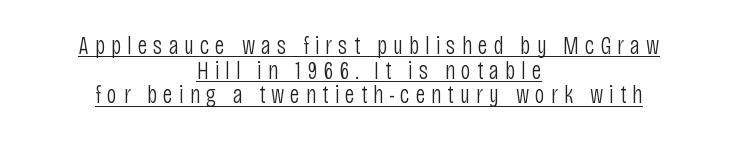
Q: Is the text bold? A: No.
Q: Is the text italic (slanted)? A: No, it is upright.
Q: Is the text underlined? A: Yes.
Q: How is the paragraph aligned? A: Centered.
Q: Is the spacing between letters normal or unusually wide? A: Unusually wide.
Q: Is the spacing between lines tight, normal or loose? A: Tight.
